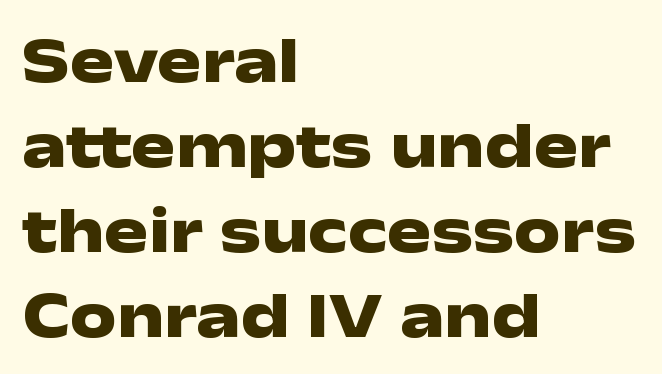
{"serif": "no", "italic": "no", "bold": "yes", "weight": "heavy", "width": "wide", "stroke_contrast": "low", "x_height": "medium", "monospaced": "no", "underline": "no", "align": "left", "line_spacing": "normal", "line_spacing_ratio": 1.29, "letter_spacing": "normal", "letter_spacing_em": 0.0, "glyph_px": 66}
